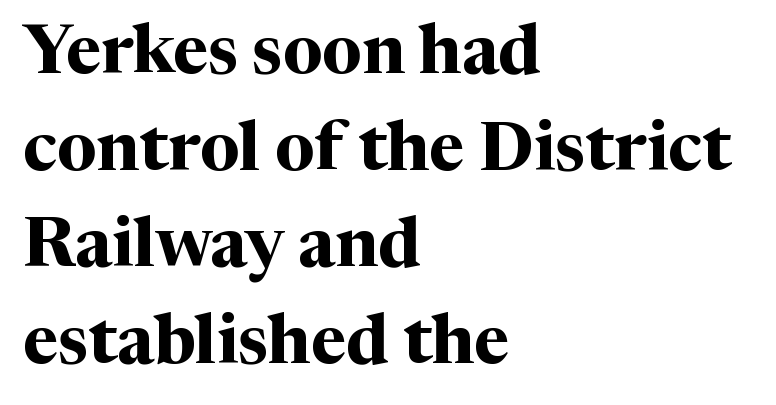
Q: Is the text bold? A: Yes.
Q: Is the text italic (slanted)? A: No, it is upright.
Q: Is the typeface a serif or a sans-serif typeface? A: Serif.
Q: Is the text underlined? A: No.
Q: How is the paragraph aligned? A: Left-aligned.
Q: Is the spacing between letters normal or unusually wide? A: Normal.
Q: Is the spacing between lines tight, normal or loose? A: Normal.
Q: Width (condensed, normal, or wide)? A: Normal.
Q: Stroke contrast? A: Medium.
Q: x-height? A: Medium.
Q: Monospaced? A: No.
